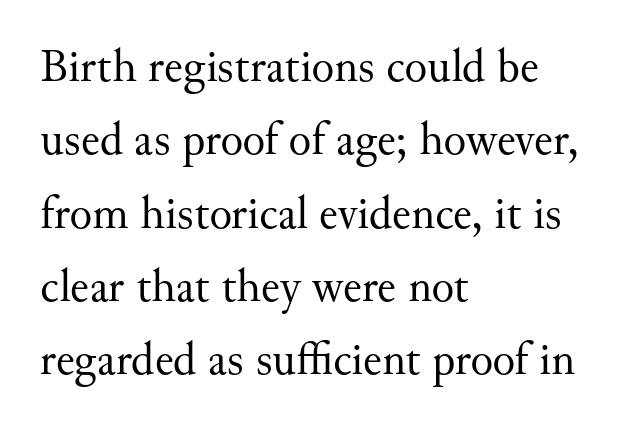
The image shows 47 px regular-weight serif type, upright; set left-aligned, normal line spacing (1.56x), normal letter spacing, not underlined; medium stroke contrast and a small x-height.
